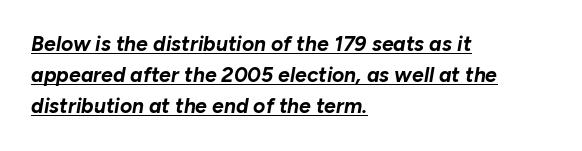
The image shows 21 px bold type, italic (leaning right); set left-aligned, normal line spacing (1.48x), normal letter spacing, underlined.
